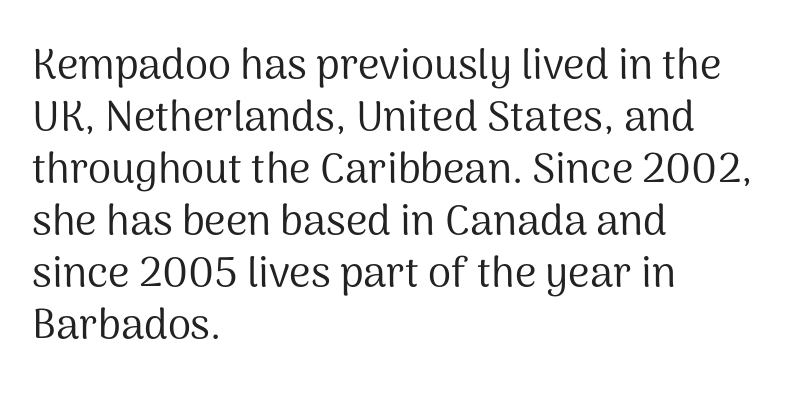
How are the letters spaced? Ordinarily, with no added tracking. Weight: in the light-to-regular range. Nope, no serifs anywhere on these letters. Spacing verdict: proportional, widths tailored to each character. Has an underline been added? It has not.
